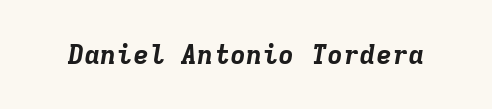
Q: Is the text bold? A: Yes.
Q: Is the text italic (slanted)? A: Yes, it leans right by about 9 degrees.
Q: Is the text underlined? A: No.
Q: Is the spacing between letters normal or unusually wide? A: Normal.
